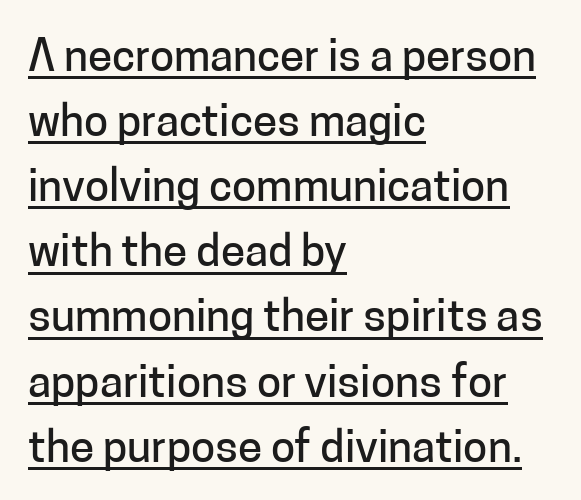
Note: no serifs on the glyphs. Compared with a centered layout, this one pins lines to the left instead. When letters stand straight like this, we call the style roman or upright. Underlined type. The rows are spaced the way most documents space them.
